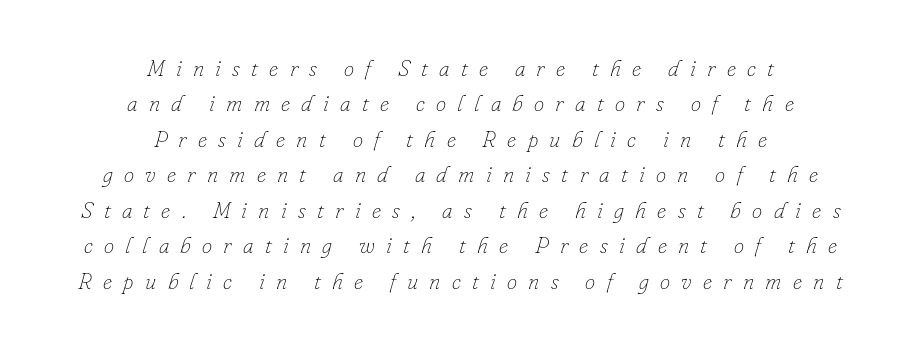
{"italic": "yes", "lean": "right", "slant_degrees": 16, "bold": "no", "underline": "no", "align": "center", "line_spacing": "normal", "line_spacing_ratio": 1.54, "letter_spacing": "wide", "letter_spacing_em": 0.49, "glyph_px": 23}
